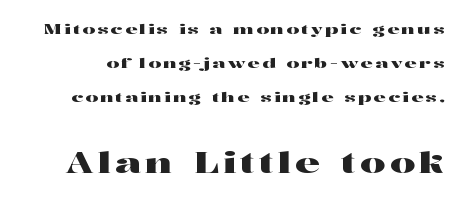
Q: Is the text italic (slanted)? A: No, it is upright.
Q: Is the typeface a serif or a sans-serif typeface? A: Serif.
Q: Is the text underlined? A: No.
Q: Is the spacing between lines tight, normal or loose? A: Loose.
Q: Which block of text is set in a larger size, the first (top) or the second (bottom)? A: The second (bottom) one.
Q: Width (condensed, normal, or wide)? A: Wide.
Q: Stroke contrast? A: High.
Q: x-height? A: Medium.
Q: Monospaced? A: No.
